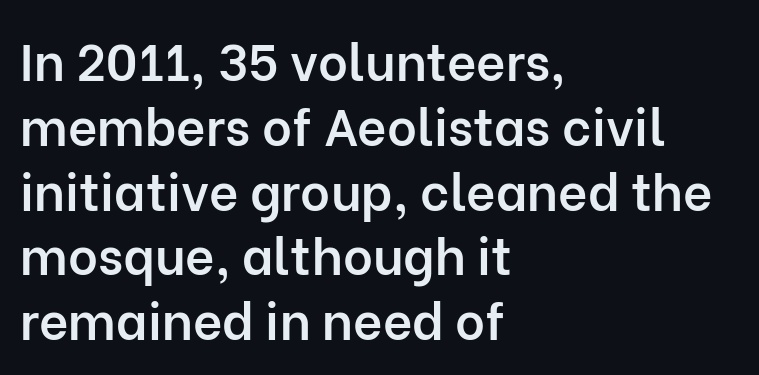
The image shows 51 px semibold sans-serif type, upright; set left-aligned, normal line spacing (1.27x), normal letter spacing, not underlined; low stroke contrast and a medium x-height.
